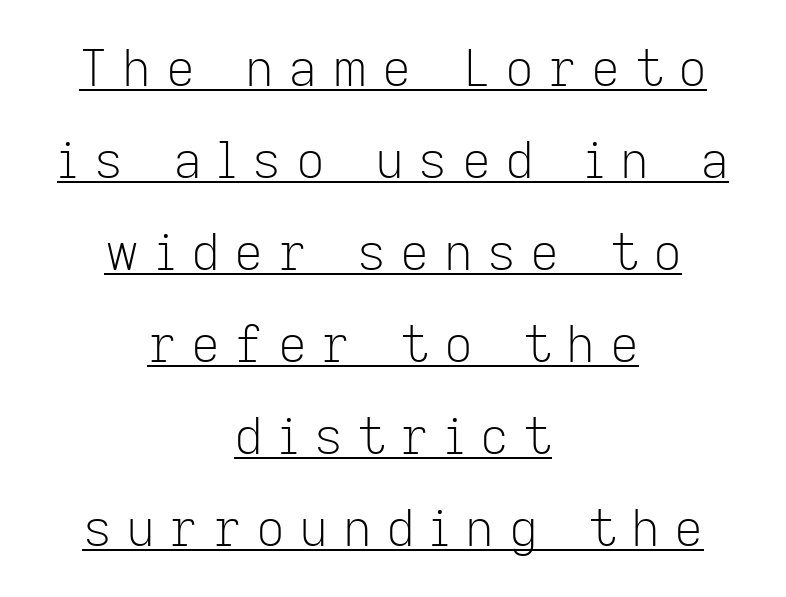
Q: Is the text bold? A: No.
Q: Is the text italic (slanted)? A: No, it is upright.
Q: Is the typeface a serif or a sans-serif typeface? A: Sans-serif.
Q: Is the text underlined? A: Yes.
Q: How is the paragraph aligned? A: Centered.
Q: Is the spacing between letters normal or unusually wide? A: Unusually wide.
Q: Width (condensed, normal, or wide)? A: Normal.
Q: Stroke contrast? A: Low.
Q: x-height? A: Medium.
Q: Monospaced? A: No.
